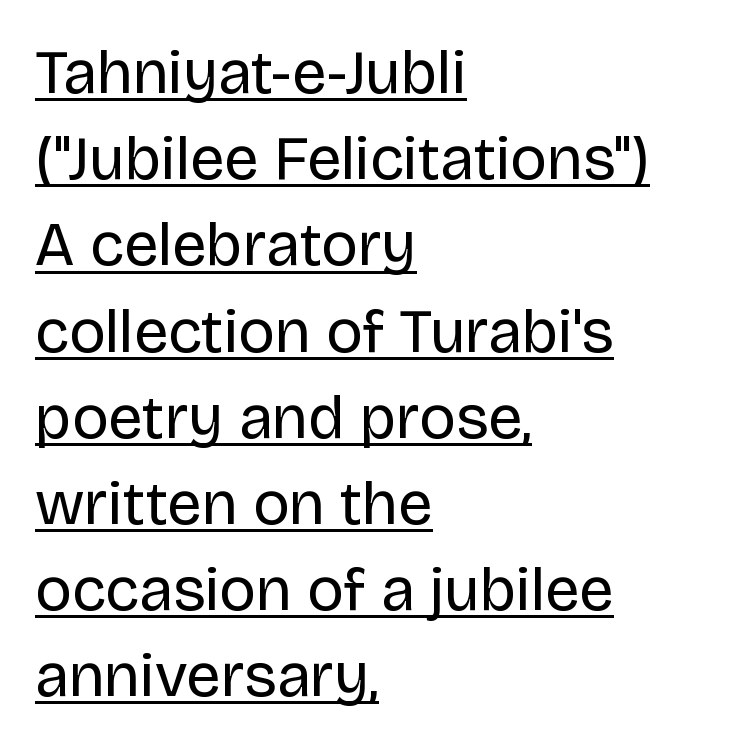
The image shows 62 px regular-weight sans-serif type, upright; set left-aligned, normal line spacing (1.39x), normal letter spacing, underlined; low stroke contrast and a large x-height.
